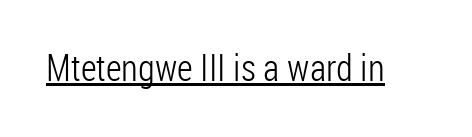
Do the characters align in a grid? No, the font is proportional. Observe the ordinary spacing: letters are neighbours, not strangers. This is the regular roman posture of the typeface. Heft: none added — not bold. A continuous stroke trails under the words, as in a hyperlink. Observe the absence of serifs on each vertical stroke in this sample.
